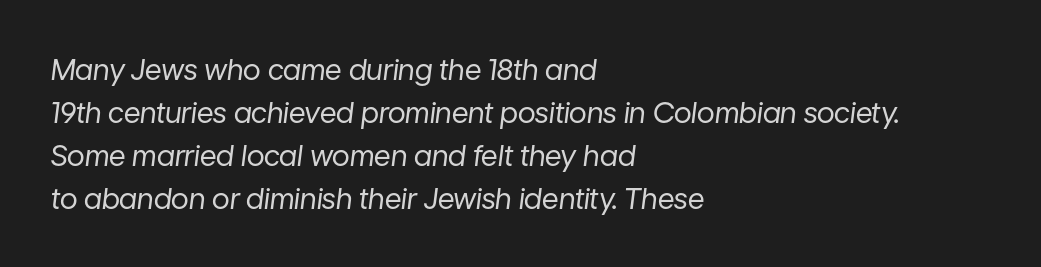
The image shows 29 px regular-weight type, italic (leaning right); set left-aligned, normal line spacing (1.48x), normal letter spacing, not underlined; low stroke contrast and a medium x-height.
